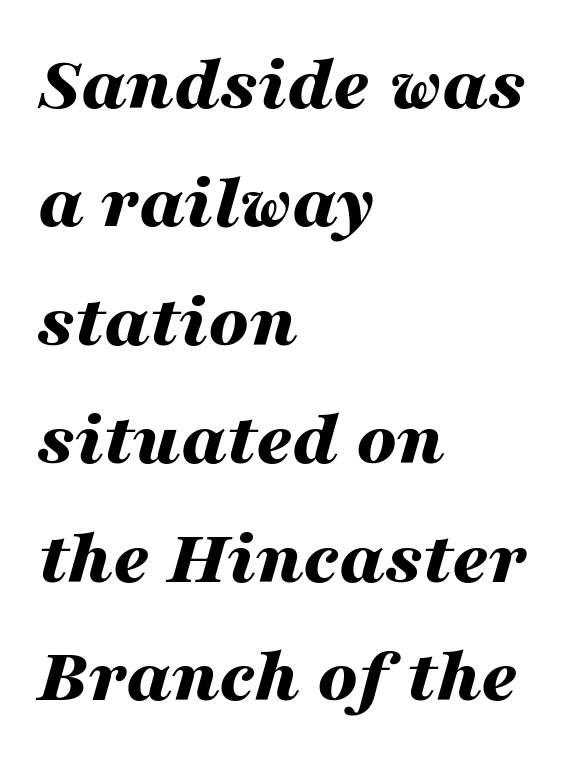
{"italic": "yes", "lean": "right", "slant_degrees": 16, "bold": "yes", "weight": "bold", "width": "wide", "stroke_contrast": "medium", "x_height": "medium", "monospaced": "no", "underline": "no", "align": "left", "line_spacing": "normal", "line_spacing_ratio": 1.5, "letter_spacing": "normal", "letter_spacing_em": 0.0, "glyph_px": 79}
